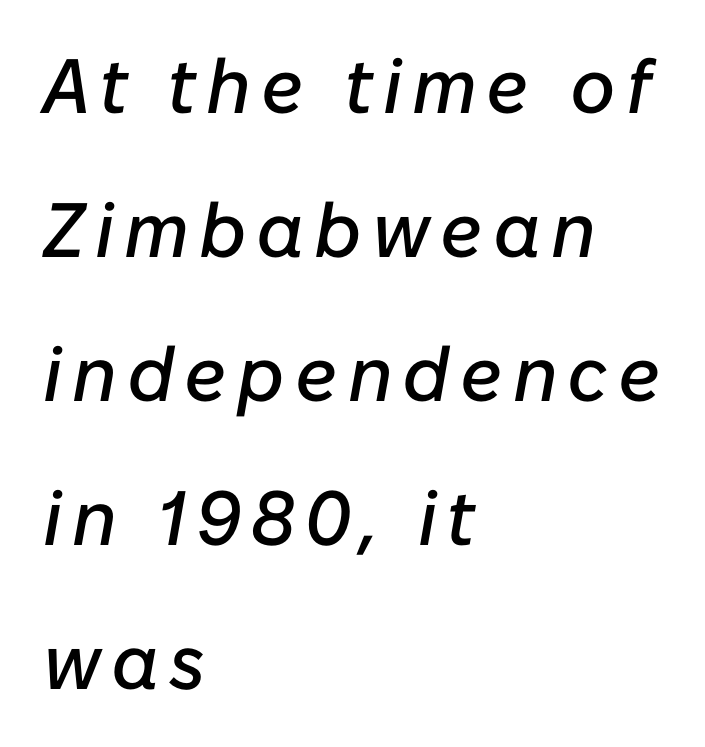
{"italic": "yes", "lean": "right", "slant_degrees": 10, "width": "normal", "stroke_contrast": "low", "x_height": "medium", "monospaced": "no", "underline": "no", "align": "left", "line_spacing_ratio": 1.87, "glyph_px": 77}
